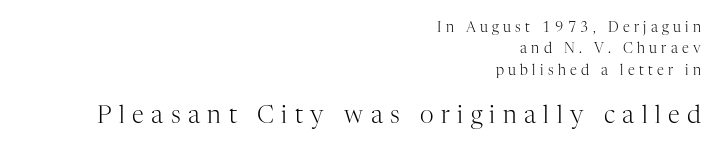
{"italic": "no", "bold": "no", "underline": "no", "align": "right", "line_spacing": "normal", "line_spacing_ratio": 1.53, "letter_spacing": "wide", "letter_spacing_em": 0.31, "larger_block": "second", "size_ratio": 1.71, "glyph_px": 24}
